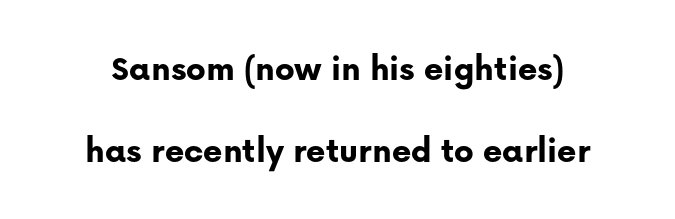
Students, observe: this is what heavily led, spacious text looks like. The rendering keeps characters at their native spacing. Character widths vary here, with narrow letters taking less room than wide ones. The type family on display is of the sans-serif kind. Does the lettering tilt? It doesn't — this is upright. Weight check: bold — yes, fully.
